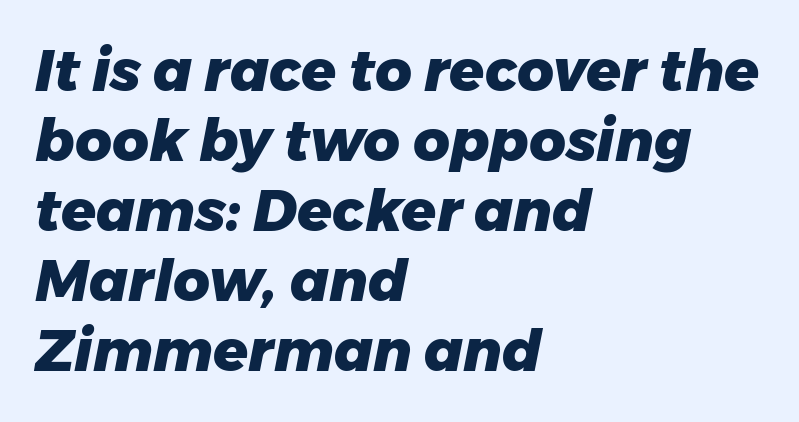
Q: Is the text bold? A: Yes.
Q: Is the text italic (slanted)? A: Yes, it leans right by about 11 degrees.
Q: Is the text underlined? A: No.
Q: How is the paragraph aligned? A: Left-aligned.
Q: Is the spacing between letters normal or unusually wide? A: Normal.
Q: Width (condensed, normal, or wide)? A: Normal.
Q: Stroke contrast? A: Low.
Q: x-height? A: Medium.
Q: Monospaced? A: No.
